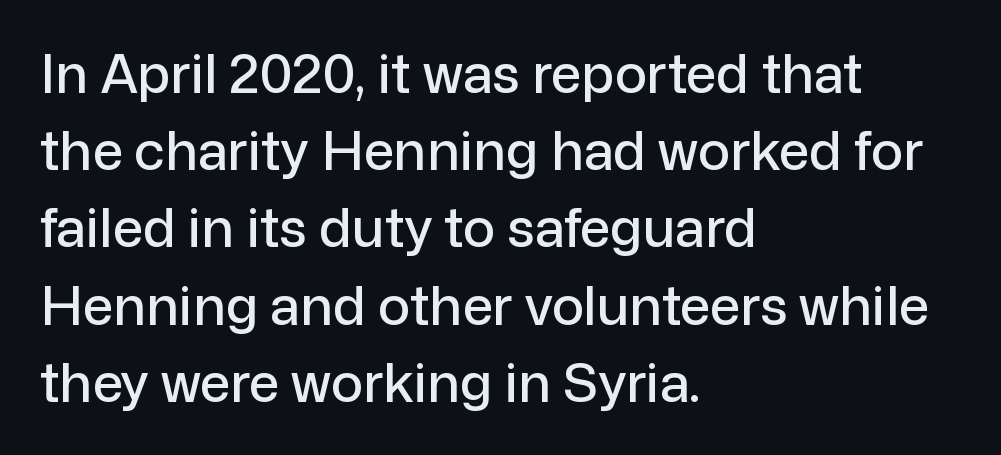
Q: Is the text italic (slanted)? A: No, it is upright.
Q: Is the typeface a serif or a sans-serif typeface? A: Sans-serif.
Q: Is the text underlined? A: No.
Q: How is the paragraph aligned? A: Left-aligned.
Q: Is the spacing between letters normal or unusually wide? A: Normal.
Q: Is the spacing between lines tight, normal or loose? A: Normal.
Q: Width (condensed, normal, or wide)? A: Normal.
Q: Stroke contrast? A: Low.
Q: x-height? A: Medium.
Q: Monospaced? A: No.
